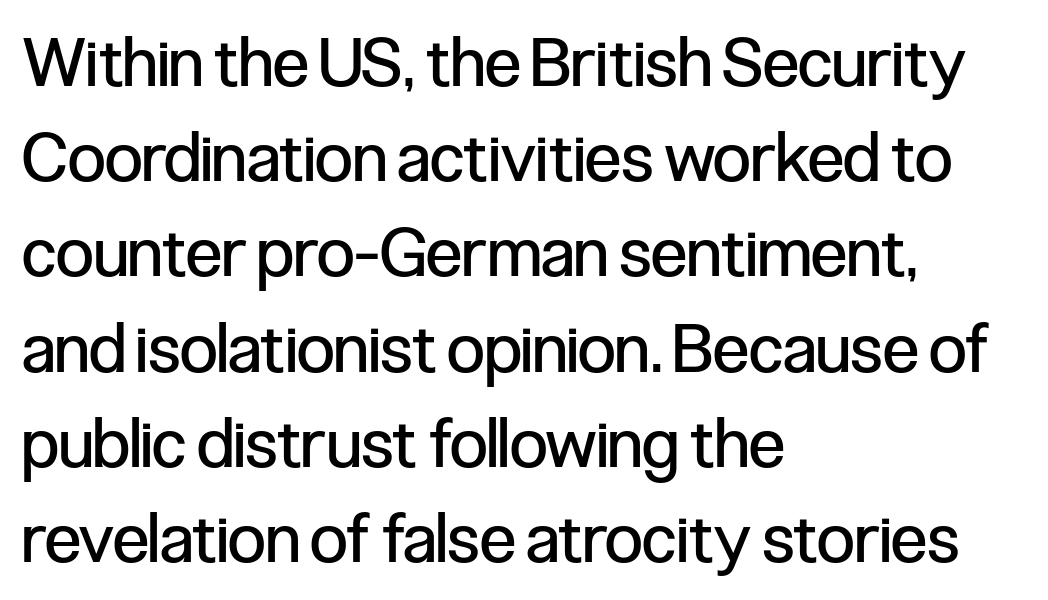
{"serif": "no", "italic": "no", "bold": "no", "weight": "regular", "width": "condensed", "stroke_contrast": "low", "x_height": "medium", "monospaced": "no", "underline": "no", "align": "left", "line_spacing": "normal", "line_spacing_ratio": 1.4, "letter_spacing": "normal", "letter_spacing_em": 0.0, "glyph_px": 68}
